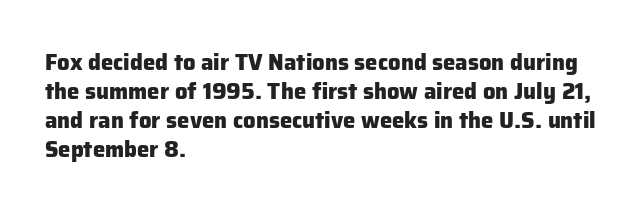
I'd describe the lettering as bold — thick and assertive. Line starts are locked; line ends wander. Nope, not italic — everything's standing straight. Only glyphs here, with clear space below each row.
